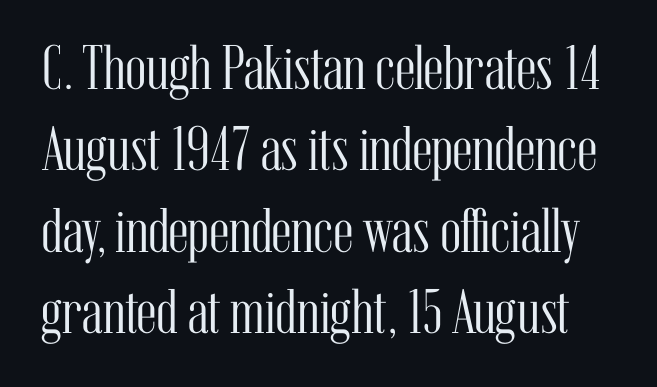
Q: Is the text bold? A: No.
Q: Is the text italic (slanted)? A: No, it is upright.
Q: Is the typeface a serif or a sans-serif typeface? A: Serif.
Q: Is the text underlined? A: No.
Q: Is the spacing between letters normal or unusually wide? A: Normal.
Q: Is the spacing between lines tight, normal or loose? A: Normal.
Q: Width (condensed, normal, or wide)? A: Condensed.
Q: Stroke contrast? A: Medium.
Q: x-height? A: Medium.
Q: Monospaced? A: No.
